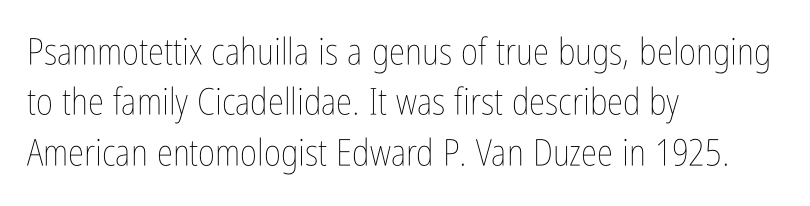
{"italic": "no", "bold": "no", "weight": "thin", "width": "condensed", "stroke_contrast": "low", "x_height": "medium", "monospaced": "no", "underline": "no", "align": "left", "line_spacing": "normal", "line_spacing_ratio": 1.36, "letter_spacing": "normal", "letter_spacing_em": 0.0, "glyph_px": 37}
